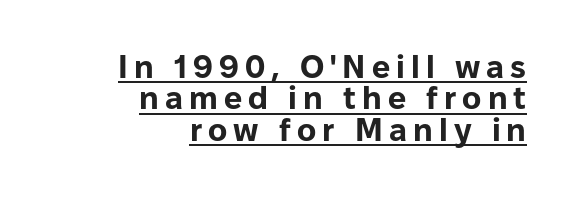
{"serif": "no", "italic": "no", "bold": "yes", "weight": "bold", "width": "normal", "stroke_contrast": "low", "x_height": "medium", "monospaced": "no", "underline": "yes", "align": "right", "line_spacing": "tight", "line_spacing_ratio": 0.98, "glyph_px": 32}
